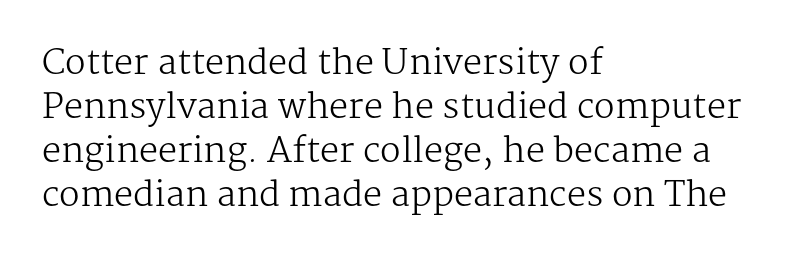
The face looks like a standard text weight, possibly lighter. Proportional: the letters do not fall into vertical columns. A typesetter would call this zero additional tracking. The block of text has a typical density, with ordinary space between rows. The typography opts for an upright posture over an oblique one.
